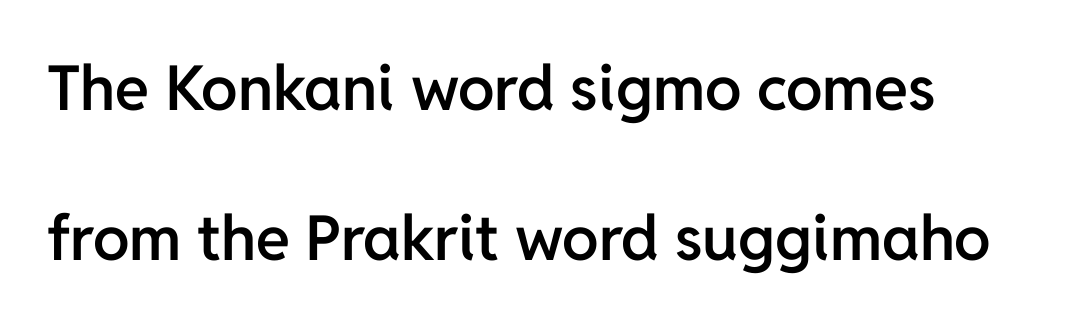
Q: Is the text bold? A: Semi-bold.
Q: Is the text italic (slanted)? A: No, it is upright.
Q: Is the typeface a serif or a sans-serif typeface? A: Sans-serif.
Q: Is the text underlined? A: No.
Q: Is the spacing between letters normal or unusually wide? A: Normal.
Q: Is the spacing between lines tight, normal or loose? A: Loose.
Q: Width (condensed, normal, or wide)? A: Normal.
Q: Stroke contrast? A: Low.
Q: x-height? A: Medium.
Q: Monospaced? A: No.
